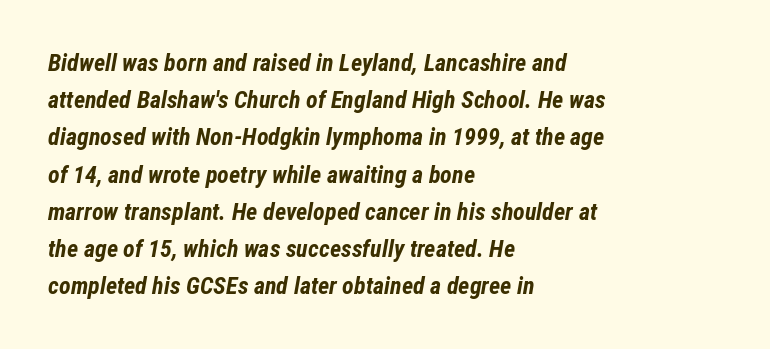
The image shows 24 px bold type, italic (leaning right); set left-aligned, normal line spacing (1.55x), normal letter spacing, not underlined.
